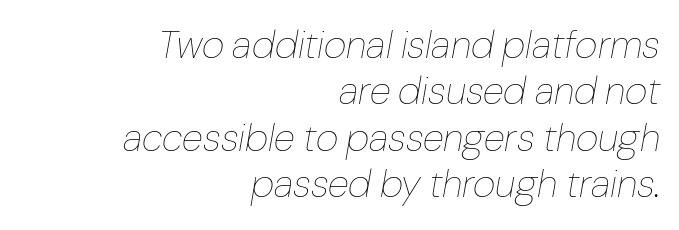
{"italic": "yes", "lean": "right", "slant_degrees": 10, "bold": "no", "weight": "thin", "width": "normal", "stroke_contrast": "low", "x_height": "medium", "monospaced": "no", "underline": "no", "align": "right", "line_spacing_ratio": 1.19, "letter_spacing": "normal", "letter_spacing_em": 0.0, "glyph_px": 39}
